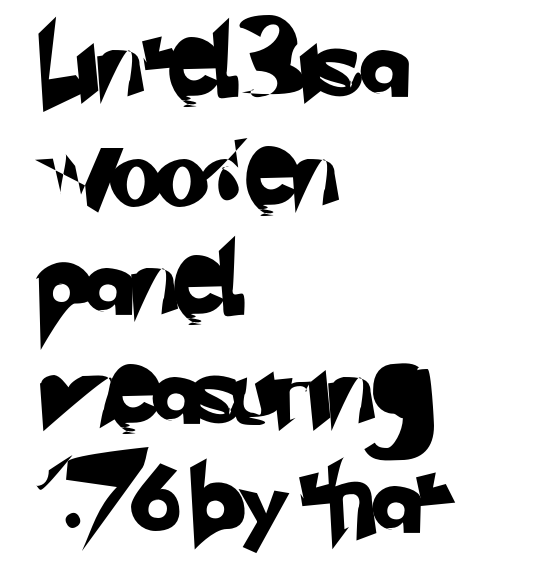
The image shows 69 px sans-serif type; set left-aligned, normal line spacing (1.58x), normal letter spacing, not underlined; low stroke contrast and a small x-height.
